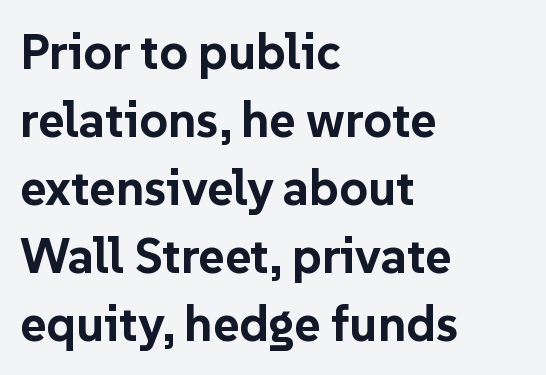
{"serif": "no", "italic": "no", "bold": "yes", "weight": "bold", "width": "normal", "stroke_contrast": "low", "x_height": "medium", "monospaced": "no", "underline": "no", "align": "left", "line_spacing": "normal", "line_spacing_ratio": 1.36, "letter_spacing": "normal", "letter_spacing_em": 0.0, "glyph_px": 50}
